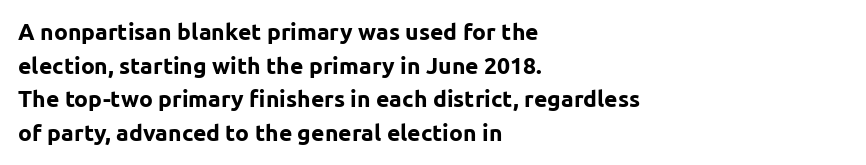
{"italic": "no", "bold": "yes", "underline": "no", "align": "left", "line_spacing": "normal", "line_spacing_ratio": 1.46, "letter_spacing": "normal", "letter_spacing_em": 0.0, "glyph_px": 23}
